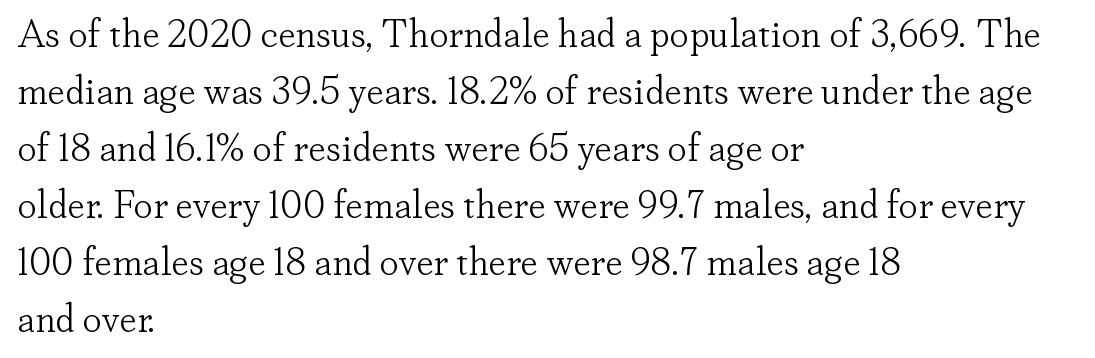
{"serif": "yes", "italic": "no", "bold": "no", "weight": "light", "width": "normal", "stroke_contrast": "low", "x_height": "small", "monospaced": "no", "underline": "no", "align": "left", "line_spacing": "normal", "line_spacing_ratio": 1.46, "letter_spacing": "normal", "letter_spacing_em": 0.0, "glyph_px": 39}
